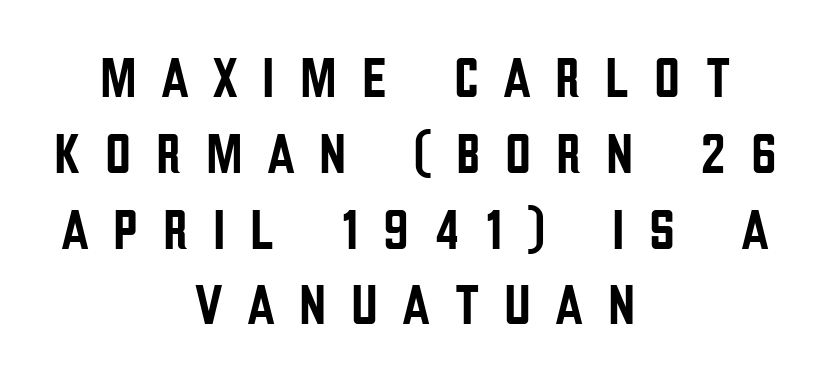
This rendering widens character spacing well past its baseline value. A typesetter would call this leading conventional body-copy spacing. The strip under each line holds only bare page. The letters advance in unequal steps, a hallmark of proportional type. The designer went with a sans here, leaving each stem footless. The axis of the letterforms is exactly vertical.
